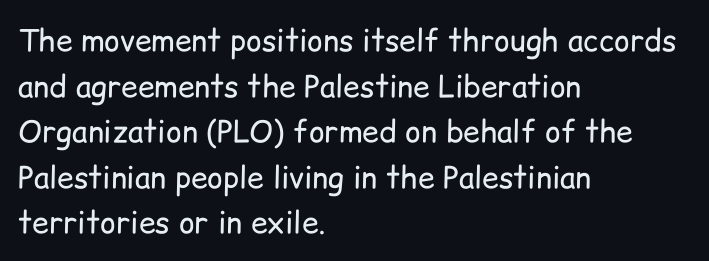
Character widths vary here, with narrow letters taking less room than wide ones. Check where the strokes stop: nothing finishes them off — pure sans. The type is set solid horizontally, with unmodified tracking. The font's upright variant was chosen for this text. Words float on clear page, feet unadorned.
